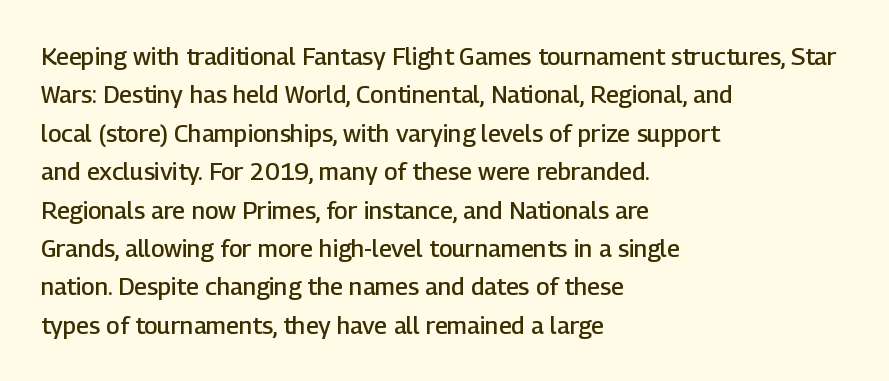
The image shows 24 px text type, upright; set left-aligned, normal line spacing (1.6x), normal letter spacing, not underlined.
